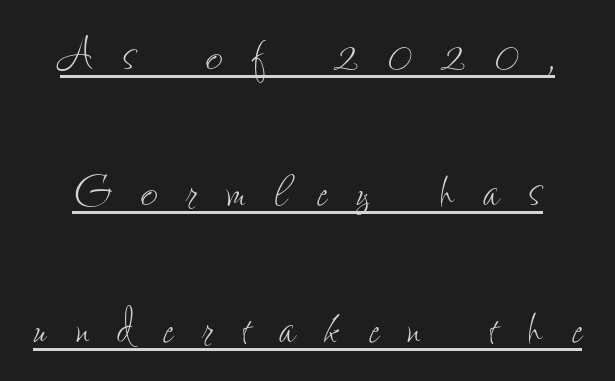
Each letter keeps its own natural width here, so spacing adapts to shape. Bold? No — there's no thickening of the strokes. Is there an underline? Yes — a line sits under the letters.
